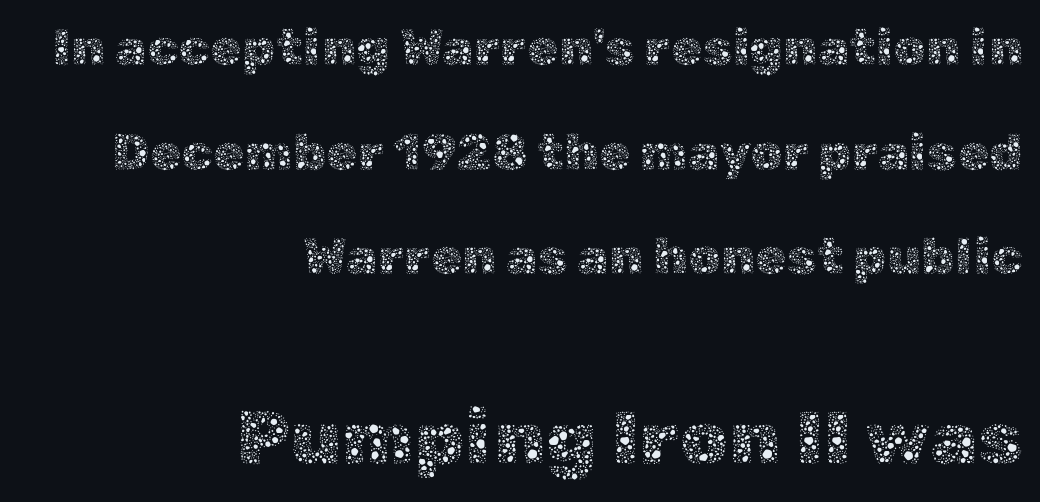
The image shows 77 px thin type, upright; set right-aligned, loose line spacing (2.05x), normal letter spacing, not underlined; the second (bottom) block is 1.51x larger; a medium x-height.
